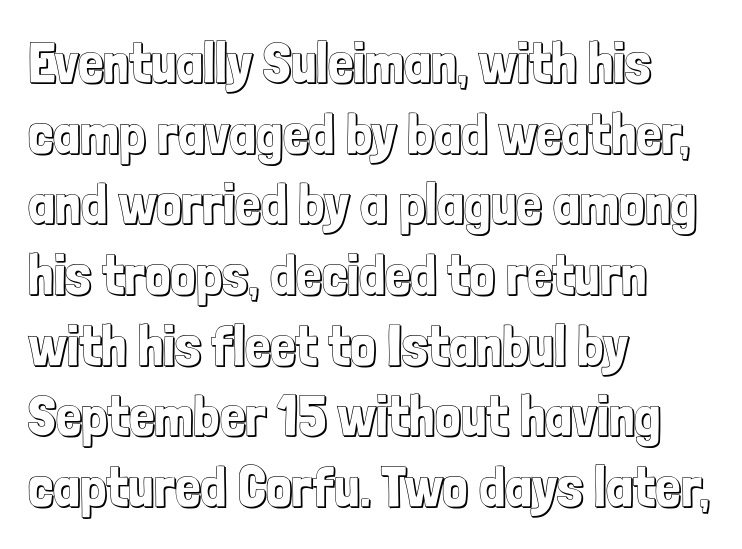
{"italic": "no", "width": "condensed", "x_height": "medium", "monospaced": "no", "underline": "no", "align": "left", "line_spacing_ratio": 1.24, "letter_spacing": "normal", "letter_spacing_em": 0.0, "glyph_px": 57}
